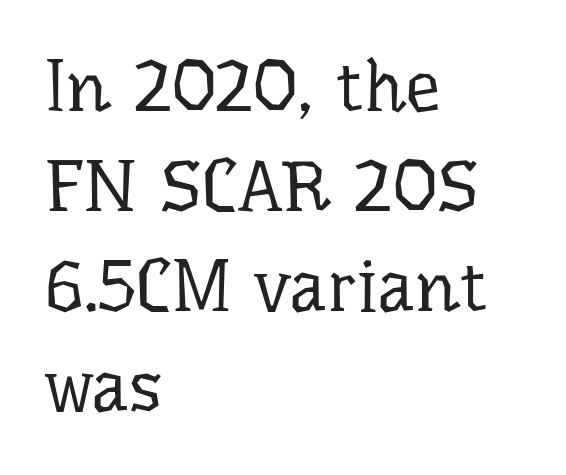
{"serif": "yes", "italic": "no", "bold": "no", "weight": "regular", "width": "normal", "stroke_contrast": "low", "x_height": "medium", "monospaced": "no", "underline": "no", "align": "left", "line_spacing": "normal", "line_spacing_ratio": 1.39, "letter_spacing": "normal", "letter_spacing_em": 0.0, "glyph_px": 72}
